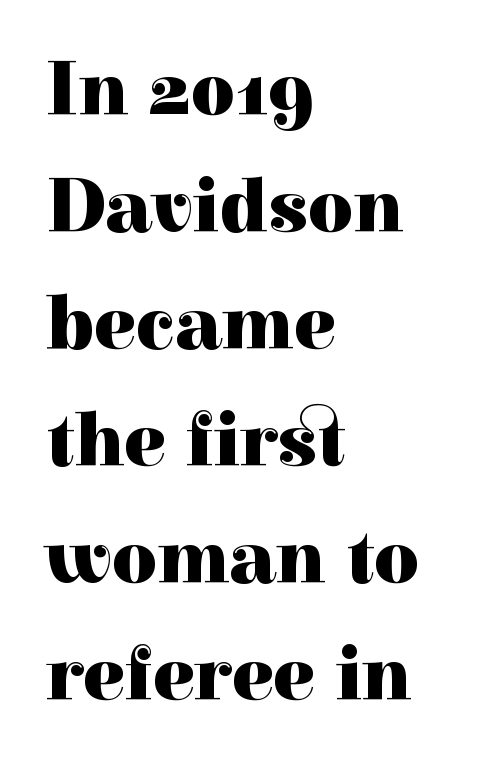
Q: Is the text bold? A: Yes.
Q: Is the text italic (slanted)? A: No, it is upright.
Q: Is the typeface a serif or a sans-serif typeface? A: Serif.
Q: Is the text underlined? A: No.
Q: How is the paragraph aligned? A: Left-aligned.
Q: Is the spacing between letters normal or unusually wide? A: Normal.
Q: Is the spacing between lines tight, normal or loose? A: Normal.
Q: Width (condensed, normal, or wide)? A: Normal.
Q: x-height? A: Medium.
Q: Monospaced? A: No.
